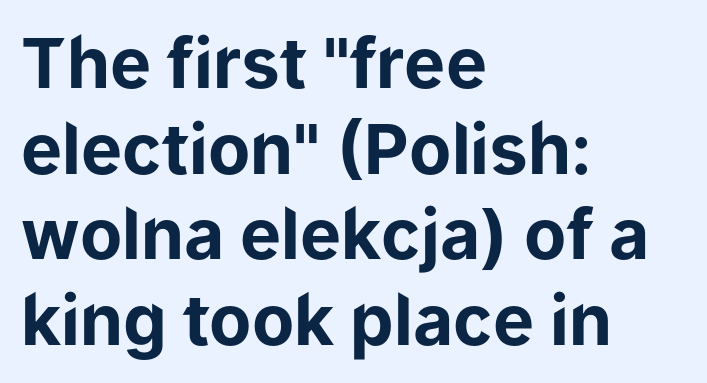
Q: Is the text bold? A: Yes.
Q: Is the text italic (slanted)? A: No, it is upright.
Q: Is the typeface a serif or a sans-serif typeface? A: Sans-serif.
Q: Is the text underlined? A: No.
Q: How is the paragraph aligned? A: Left-aligned.
Q: Is the spacing between letters normal or unusually wide? A: Normal.
Q: Width (condensed, normal, or wide)? A: Normal.
Q: Stroke contrast? A: Low.
Q: x-height? A: Medium.
Q: Monospaced? A: No.
